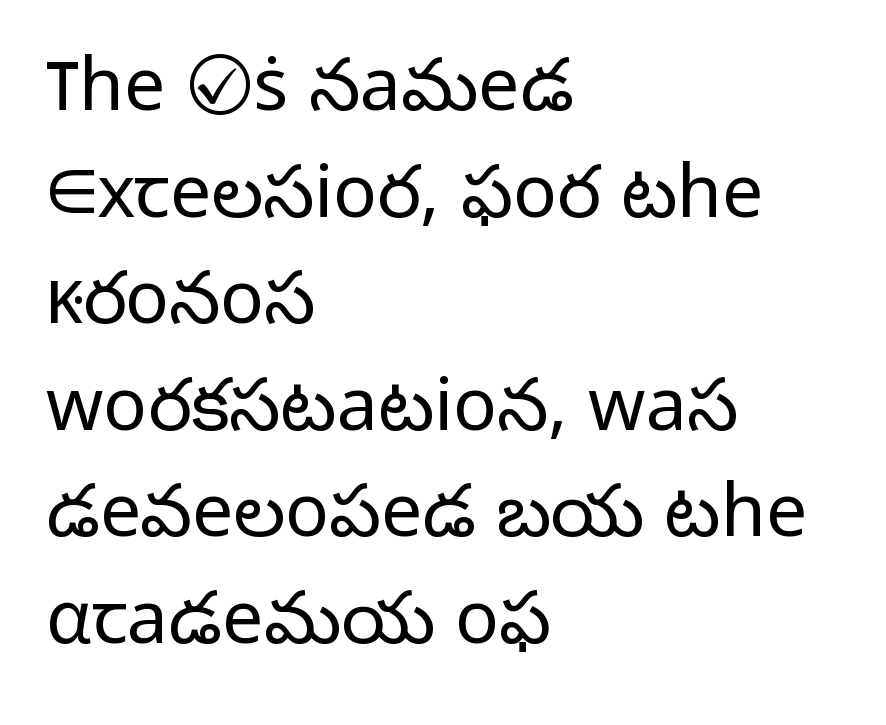
The image shows 73 px light sans-serif type, upright; set left-aligned, normal line spacing (1.46x), normal letter spacing, not underlined; low stroke contrast and a medium x-height.
